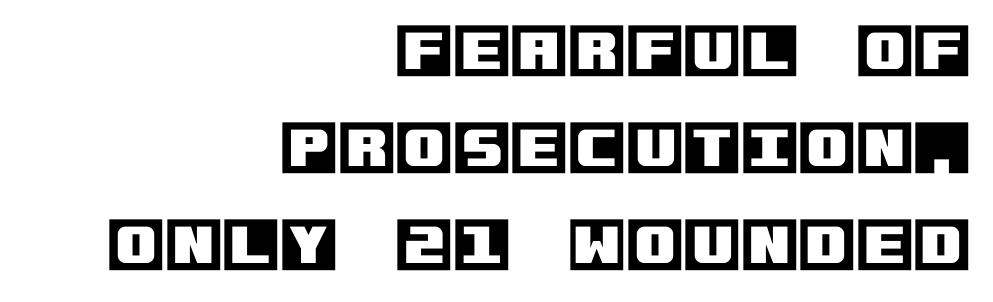
{"italic": "no", "width": "normal", "x_height": "large", "underline": "no", "align": "right", "line_spacing": "normal", "line_spacing_ratio": 1.64, "letter_spacing": "normal", "letter_spacing_em": 0.0, "glyph_px": 59}
